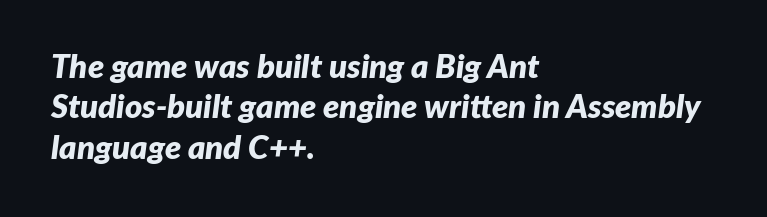
Underline: absent. Each letter keeps its own natural width here, so spacing adapts to shape. These lines carry a lot of weight — the face is fully bold. These lines stack with their left ends in a neat column.
